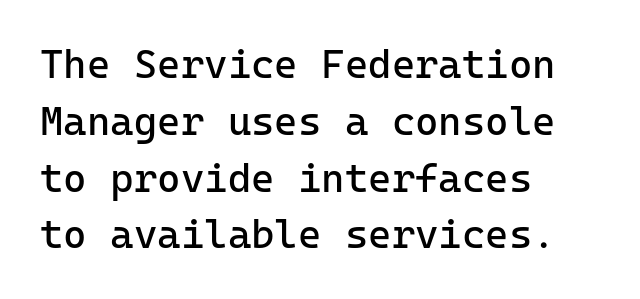
The image shows 40 px regular-weight sans-serif type, upright, monospaced; set left-aligned, normal line spacing (1.42x), normal letter spacing, not underlined; low stroke contrast and a medium x-height.
